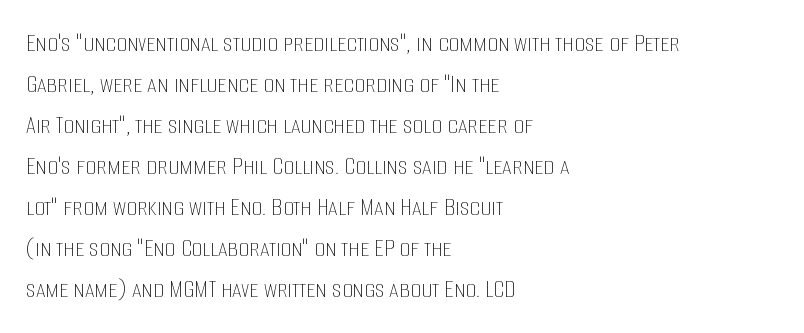
{"italic": "no", "bold": "no", "underline": "no", "align": "left", "line_spacing": "normal", "line_spacing_ratio": 1.52, "letter_spacing": "normal", "letter_spacing_em": 0.0, "glyph_px": 27}
